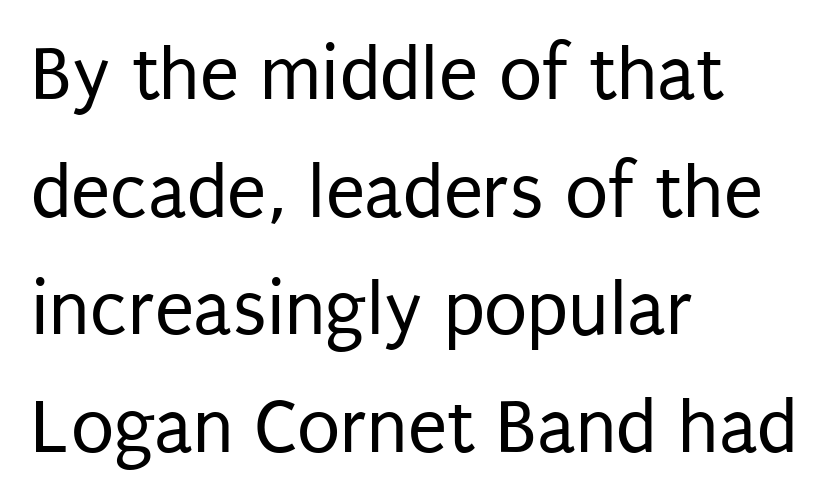
Q: Is the text bold? A: No.
Q: Is the text italic (slanted)? A: No, it is upright.
Q: Is the typeface a serif or a sans-serif typeface? A: Sans-serif.
Q: Is the text underlined? A: No.
Q: How is the paragraph aligned? A: Left-aligned.
Q: Is the spacing between letters normal or unusually wide? A: Normal.
Q: Is the spacing between lines tight, normal or loose? A: Normal.
Q: Width (condensed, normal, or wide)? A: Condensed.
Q: Stroke contrast? A: Low.
Q: x-height? A: Large.
Q: Monospaced? A: No.
